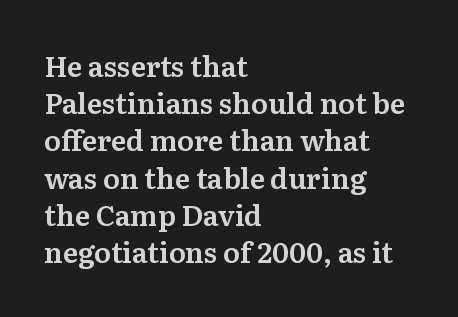
The text was rendered using a seriffed face with decorative stroke endings. Notice how the stems are strictly vertical — no italics here. The strip under each line holds only bare page. Baseline-to-baseline distance is the conventional proportion of letter height.
